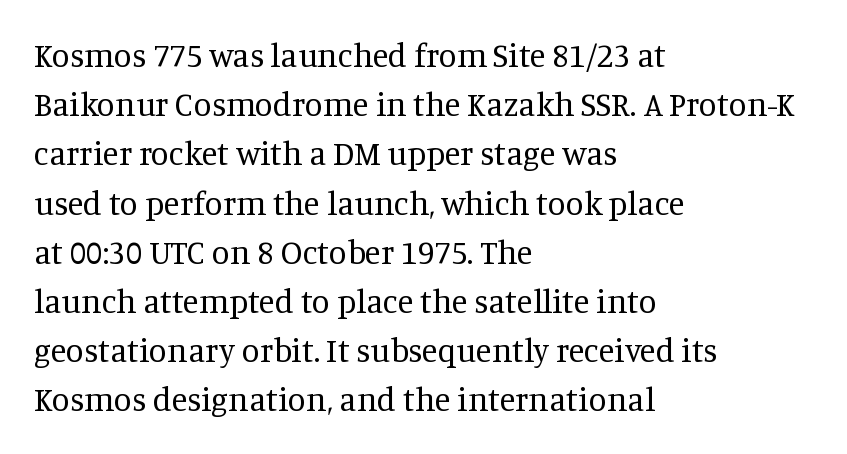
The ragged edge is on the right, which tells us the setting is flush left. Ink coverage per letter is moderate at most. Anything drawn beneath the words? Only blank space. How are the letters spaced? Ordinarily, with no added tracking. Note the varied advance widths — an 'i' is clearly narrower than an 'm'.
